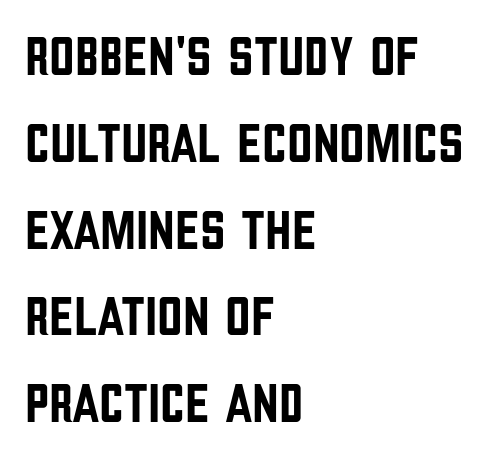
{"serif": "no", "italic": "no", "width": "condensed", "stroke_contrast": "low", "x_height": "large", "monospaced": "no", "underline": "no", "align": "left", "line_spacing": "normal", "line_spacing_ratio": 1.55, "letter_spacing": "normal", "letter_spacing_em": 0.0, "glyph_px": 56}
